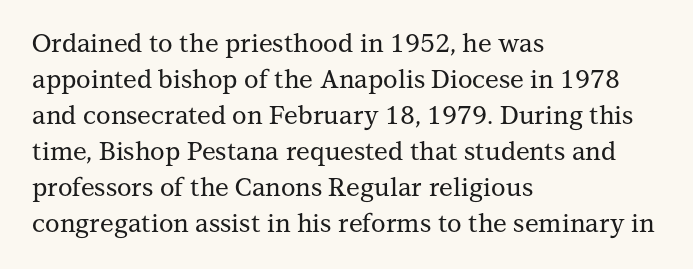
Vertically, the passage feels balanced, rows spaced as you'd expect. Every character sits straight up, as roman type does. A typesetter would call this zero additional tracking. Each line starts at the same left margin while the right side varies. Descenders are the only things crossing below the line.
